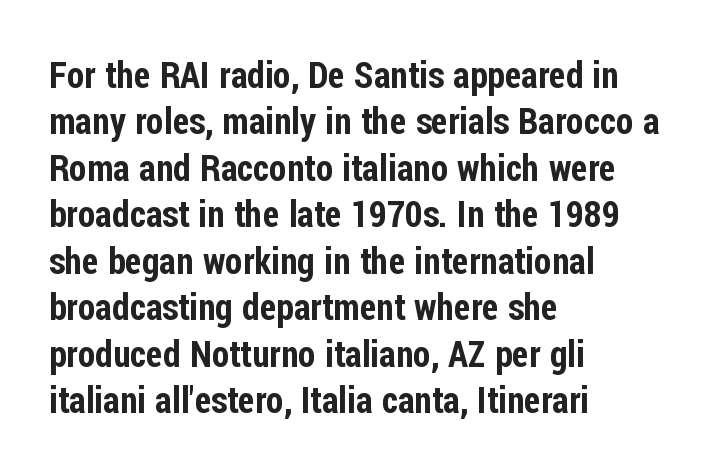
The image shows 36 px condensed sans-serif type, upright; set left-aligned, normal line spacing (1.29x), normal letter spacing, not underlined; low stroke contrast and a medium x-height.
